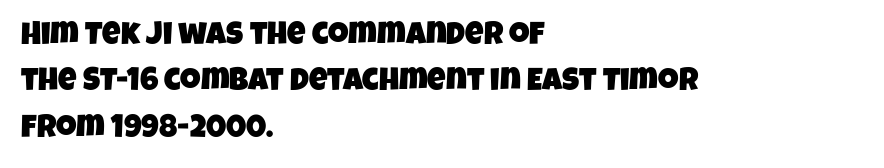
Q: Is the typeface a serif or a sans-serif typeface? A: Sans-serif.
Q: Is the text underlined? A: No.
Q: How is the paragraph aligned? A: Left-aligned.
Q: Is the spacing between letters normal or unusually wide? A: Normal.
Q: Is the spacing between lines tight, normal or loose? A: Normal.
Q: Width (condensed, normal, or wide)? A: Condensed.
Q: Stroke contrast? A: Low.
Q: x-height? A: Large.
Q: Monospaced? A: No.
